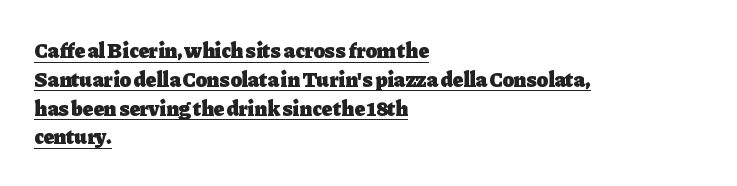
Does the leading feel generous? No, just average. The face used here has the dense, thick strokes of a bold. The rendering keeps characters at their native spacing. Characters remain perfectly vertical along every line. The passage is arranged the way most books set body copy — flush left.
